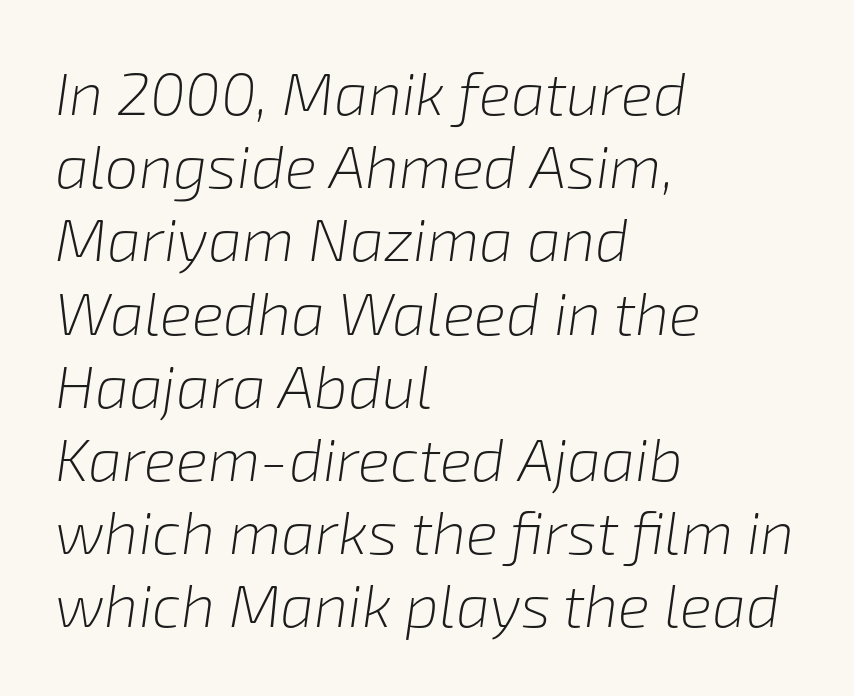
This sample uses an oblique cut, with every glyph tilted off the vertical. Each stroke keeps to a modest, everyday thickness or less. Line beginnings align vertically; line endings do not. Bare-footed words on every line.
